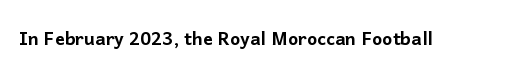
Observe the ordinary spacing: letters are neighbours, not strangers. Underline: absent. Rendered with straight, roman letterforms.
